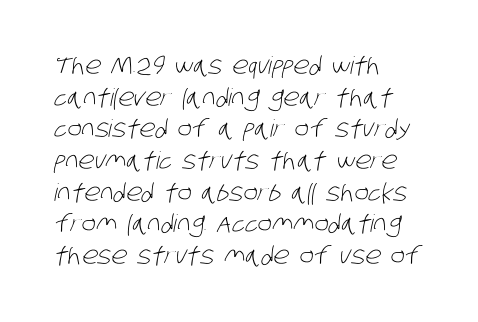
Letter spacing: default. Does the leading feel generous? No, just average. The gap between lines stays unmarked. The compositor pushed each line to the left boundary.
